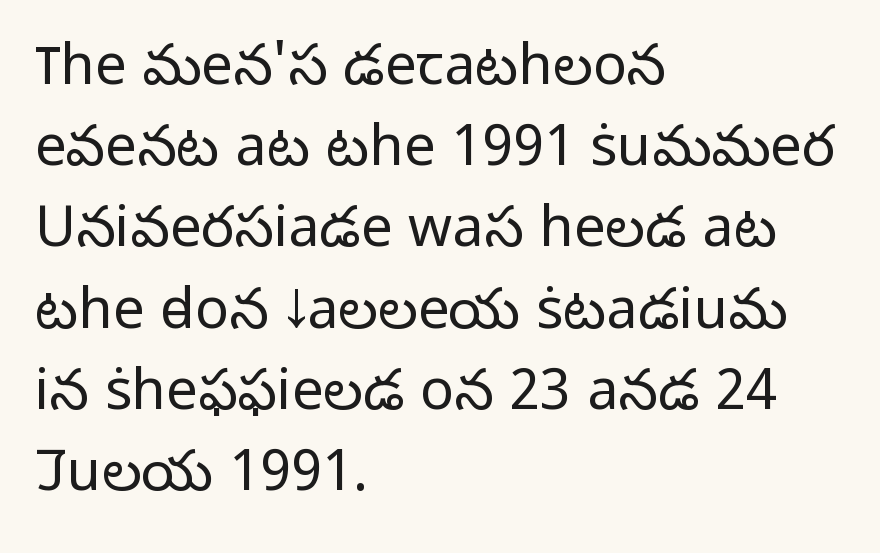
Q: Is the text bold? A: No.
Q: Is the text italic (slanted)? A: No, it is upright.
Q: Is the typeface a serif or a sans-serif typeface? A: Sans-serif.
Q: Is the text underlined? A: No.
Q: How is the paragraph aligned? A: Left-aligned.
Q: Is the spacing between letters normal or unusually wide? A: Normal.
Q: Is the spacing between lines tight, normal or loose? A: Normal.
Q: Width (condensed, normal, or wide)? A: Normal.
Q: Stroke contrast? A: Low.
Q: x-height? A: Medium.
Q: Monospaced? A: No.
